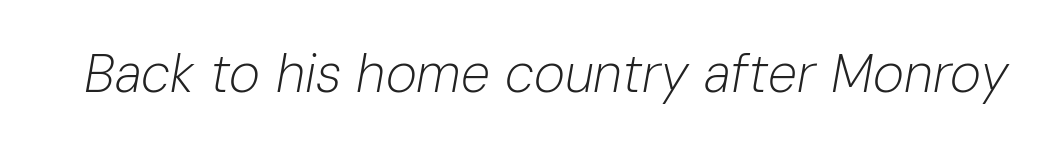
Caption: face not bold, strokes unweighted. The specimen reads as italic at a glance. Nobody drew a line under any word here. Is the letter spacing exaggerated? No — it looks like the ordinary default. You could not count columns in this text — the font is proportionally spaced.
